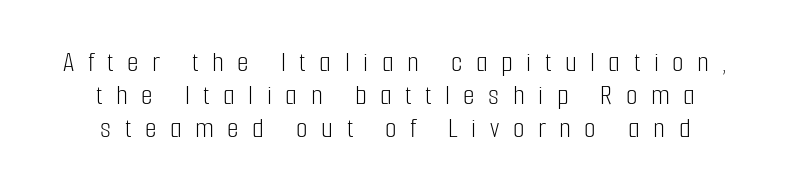
{"serif": "no", "italic": "no", "bold": "no", "weight": "light", "width": "condensed", "stroke_contrast": "low", "x_height": "medium", "monospaced": "no", "underline": "no", "line_spacing": "tight", "line_spacing_ratio": 1.1, "letter_spacing": "wide", "letter_spacing_em": 0.45, "glyph_px": 30}
